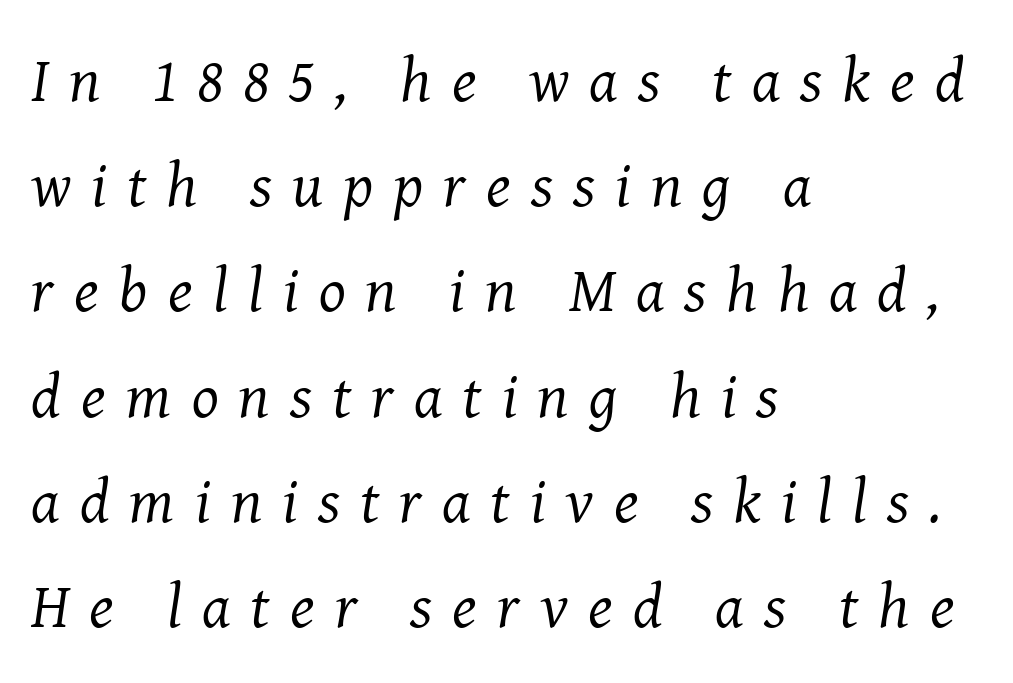
{"serif": "yes", "italic": "yes", "lean": "right", "slant_degrees": 8, "bold": "no", "weight": "regular", "width": "normal", "stroke_contrast": "medium", "x_height": "medium", "monospaced": "no", "underline": "no", "align": "left", "line_spacing": "normal", "line_spacing_ratio": 1.67, "letter_spacing": "wide", "letter_spacing_em": 0.32, "glyph_px": 63}
